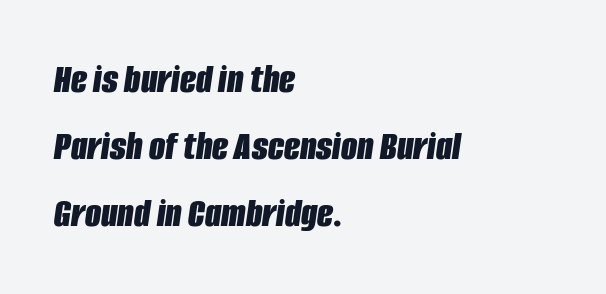
The image shows 42 px bold, condensed type, italic (leaning right); set left-aligned, normal line spacing (1.6x), normal letter spacing, not underlined; low stroke contrast and a large x-height.
